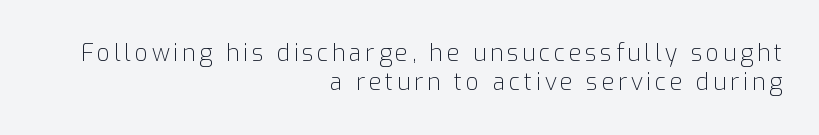
{"italic": "no", "bold": "no", "underline": "no", "align": "right", "line_spacing_ratio": 1.24, "glyph_px": 23}
